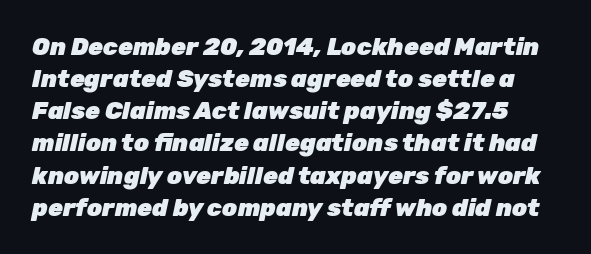
{"italic": "yes", "lean": "right", "slant_degrees": 12, "bold": "yes", "underline": "no", "line_spacing": "normal", "line_spacing_ratio": 1.34, "letter_spacing": "normal", "letter_spacing_em": 0.0, "glyph_px": 24}
